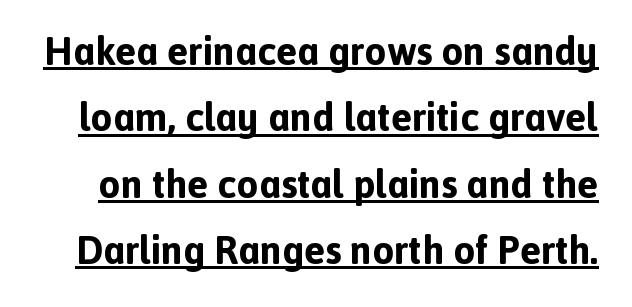
Honestly, the underline is the first thing you notice here. Unlike italic type, these characters show no tilt at all. What stands out about the letter spacing? Nothing — it is the standard amount. Line spacing here is normal. Note: no serifs on the glyphs. Proportional: the letters do not fall into vertical columns.
